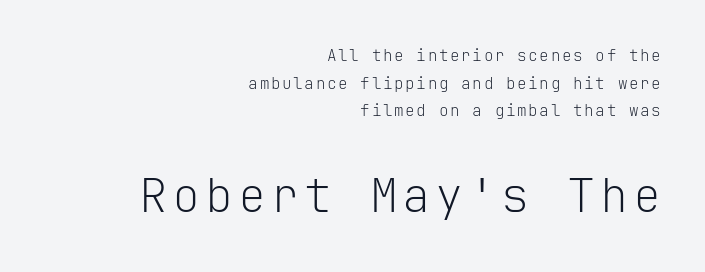
Q: Is the text bold? A: No.
Q: Is the text italic (slanted)? A: No, it is upright.
Q: Is the typeface a serif or a sans-serif typeface? A: Sans-serif.
Q: Is the text underlined? A: No.
Q: How is the paragraph aligned? A: Right-aligned.
Q: Which block of text is set in a larger size, the first (top) or the second (bottom)? A: The second (bottom) one.
Q: Width (condensed, normal, or wide)? A: Normal.
Q: Stroke contrast? A: Low.
Q: x-height? A: Medium.
Q: Monospaced? A: Yes.
